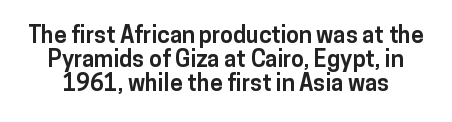
{"italic": "no", "bold": "yes", "underline": "no", "line_spacing": "tight", "line_spacing_ratio": 1.04, "letter_spacing": "normal", "letter_spacing_em": 0.0, "glyph_px": 23}
